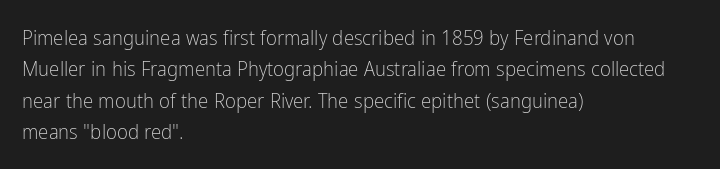
Each row of text sits above clean, open space. Italic? Not at all — the glyphs are vertical. Typeset ragged right — the left edge is the straight one. Each word holds together tightly as a unit, with standard inter-letter gaps. Interline gaps are of average width in this sample.
